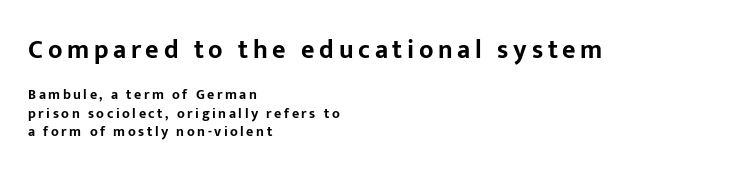
Q: Is the text bold? A: Yes.
Q: Is the text italic (slanted)? A: No, it is upright.
Q: Is the text underlined? A: No.
Q: How is the paragraph aligned? A: Left-aligned.
Q: Is the spacing between lines tight, normal or loose? A: Normal.
Q: Which block of text is set in a larger size, the first (top) or the second (bottom)? A: The first (top) one.
